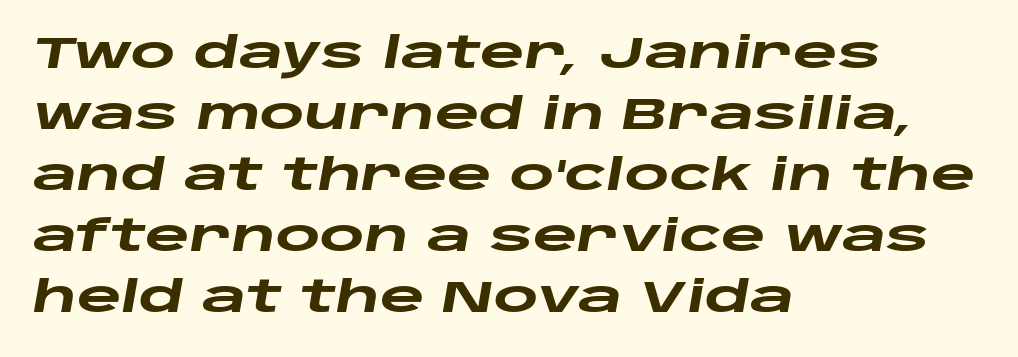
{"italic": "yes", "lean": "right", "slant_degrees": 10, "bold": "yes", "weight": "heavy", "width": "wide", "stroke_contrast": "low", "x_height": "large", "monospaced": "no", "underline": "no", "align": "left", "line_spacing": "normal", "line_spacing_ratio": 1.42, "letter_spacing": "normal", "letter_spacing_em": 0.0, "glyph_px": 43}
